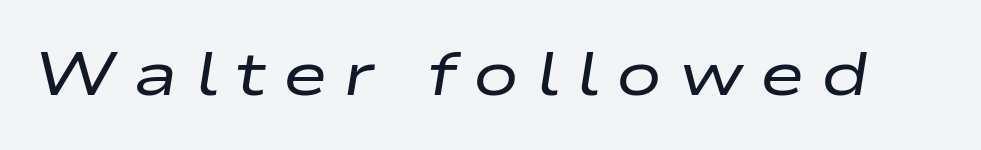
Designer's note — italics engaged. Only glyphs here, with clear space below each row. This sample has the flowing, uneven cadence of proportional lettering. A quiet, ordinary-to-light weight characterises the typeface. Substantial extra tracking has been applied to these lines.
